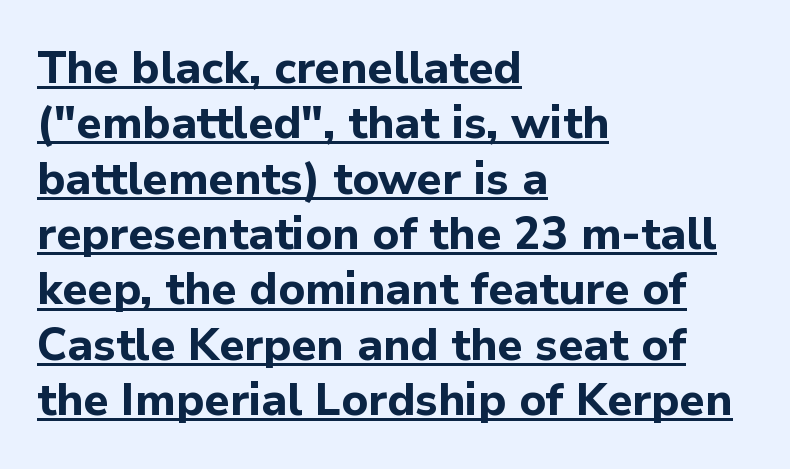
The image shows 45 px bold sans-serif type, upright; set left-aligned, line spacing 1.23x, normal letter spacing, underlined; low stroke contrast and a medium x-height.
